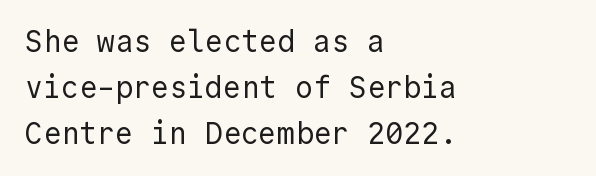
Q: Is the text bold? A: No.
Q: Is the text italic (slanted)? A: No, it is upright.
Q: Is the typeface a serif or a sans-serif typeface? A: Sans-serif.
Q: Is the text underlined? A: No.
Q: How is the paragraph aligned? A: Left-aligned.
Q: Is the spacing between letters normal or unusually wide? A: Normal.
Q: Is the spacing between lines tight, normal or loose? A: Normal.
Q: Width (condensed, normal, or wide)? A: Normal.
Q: x-height? A: Medium.
Q: Monospaced? A: Yes.
